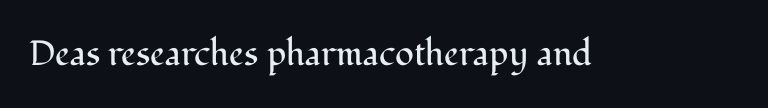
Q: Is the text bold? A: No.
Q: Is the text italic (slanted)? A: No, it is upright.
Q: Is the typeface a serif or a sans-serif typeface? A: Serif.
Q: Is the text underlined? A: No.
Q: Is the spacing between letters normal or unusually wide? A: Normal.
Q: Width (condensed, normal, or wide)? A: Normal.
Q: Stroke contrast? A: Medium.
Q: x-height? A: Medium.
Q: Monospaced? A: No.
